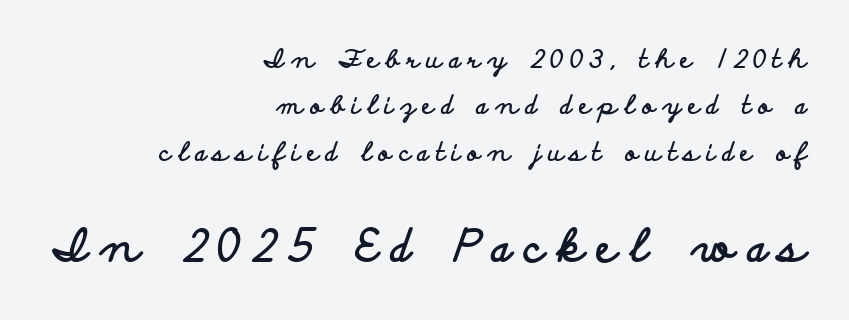
The image shows 44 px bold, wide sans-serif type; set right-aligned, line spacing 1.86x, unusually wide letter spacing (+0.29 em), not underlined; the second (bottom) block is 1.76x larger; low stroke contrast and a small x-height.
